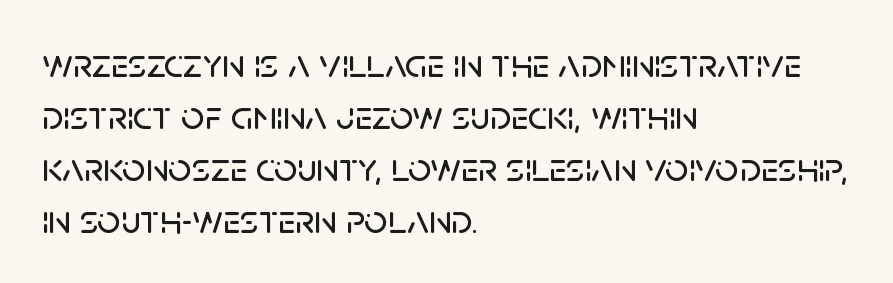
Q: Is the text italic (slanted)? A: No, it is upright.
Q: Is the typeface a serif or a sans-serif typeface? A: Sans-serif.
Q: Is the text underlined? A: No.
Q: How is the paragraph aligned? A: Left-aligned.
Q: Is the spacing between letters normal or unusually wide? A: Normal.
Q: Is the spacing between lines tight, normal or loose? A: Normal.
Q: Width (condensed, normal, or wide)? A: Normal.
Q: Stroke contrast? A: Low.
Q: x-height? A: Large.
Q: Monospaced? A: No.
